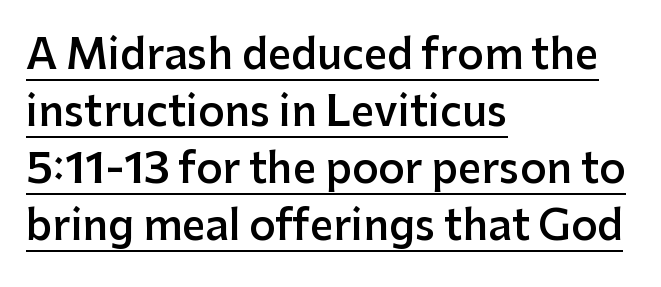
Q: Is the text bold? A: Semi-bold.
Q: Is the text italic (slanted)? A: No, it is upright.
Q: Is the typeface a serif or a sans-serif typeface? A: Sans-serif.
Q: Is the text underlined? A: Yes.
Q: How is the paragraph aligned? A: Left-aligned.
Q: Is the spacing between letters normal or unusually wide? A: Normal.
Q: Is the spacing between lines tight, normal or loose? A: Normal.
Q: Width (condensed, normal, or wide)? A: Normal.
Q: Stroke contrast? A: Low.
Q: x-height? A: Medium.
Q: Monospaced? A: No.
